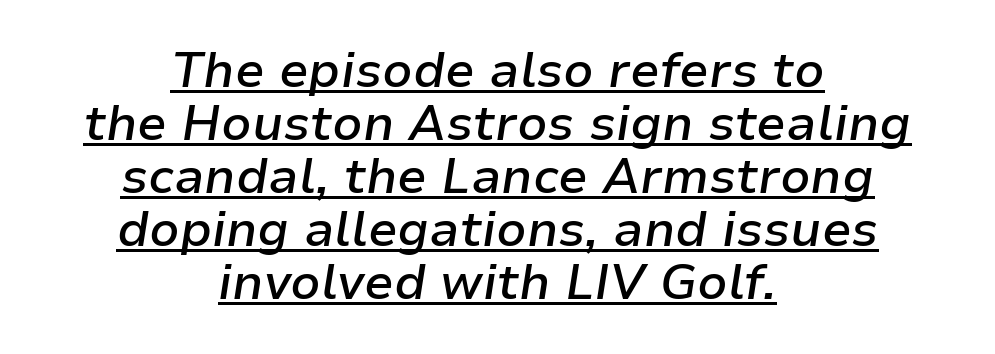
You could barely slide anything between these rows. Think of a printed novel: that variable character pitch is what you see here. The letters sit at their default tracking, neither squeezed nor spread. How heavy is the stroke? Medium-heavy — a semibold, shy of bold.
